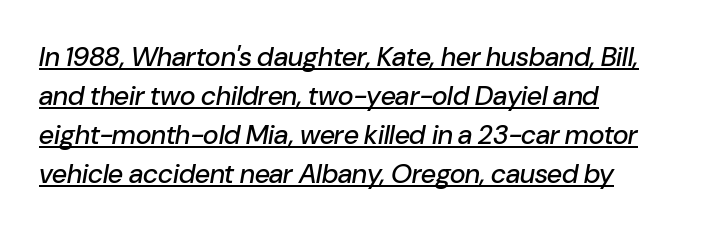
Q: Is the text italic (slanted)? A: Yes, it leans right by about 10 degrees.
Q: Is the text underlined? A: Yes.
Q: How is the paragraph aligned? A: Left-aligned.
Q: Is the spacing between letters normal or unusually wide? A: Normal.
Q: Is the spacing between lines tight, normal or loose? A: Normal.
